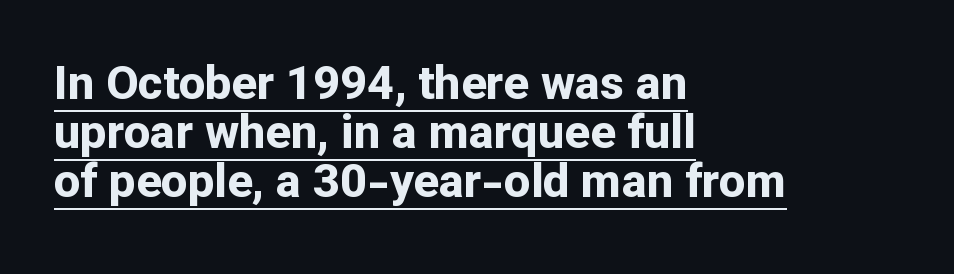
{"serif": "no", "italic": "no", "bold": "yes", "weight": "bold", "width": "normal", "stroke_contrast": "low", "x_height": "medium", "monospaced": "no", "underline": "yes", "align": "left", "line_spacing": "tight", "line_spacing_ratio": 1.04, "letter_spacing": "normal", "letter_spacing_em": 0.0, "glyph_px": 47}
